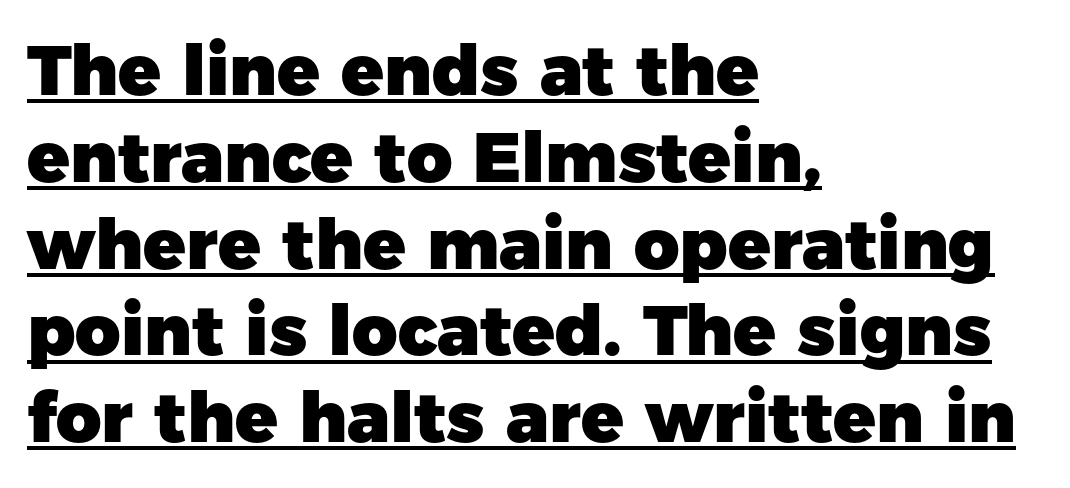
Q: Is the text bold? A: Yes.
Q: Is the text italic (slanted)? A: No, it is upright.
Q: Is the typeface a serif or a sans-serif typeface? A: Sans-serif.
Q: Is the text underlined? A: Yes.
Q: How is the paragraph aligned? A: Left-aligned.
Q: Is the spacing between letters normal or unusually wide? A: Normal.
Q: Width (condensed, normal, or wide)? A: Normal.
Q: Stroke contrast? A: Low.
Q: x-height? A: Medium.
Q: Monospaced? A: No.
